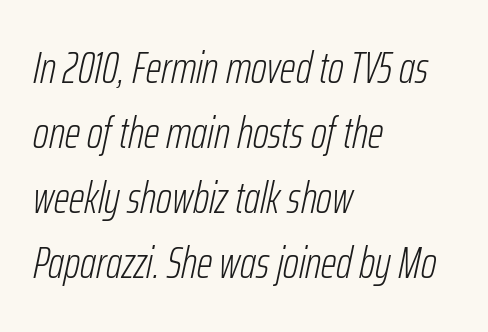
Vertical spacing — default. The rendering uses natural spacing where letterforms have individual widths. A bare baseline throughout the passage. The font's italic variant was chosen for this text. Compared with a typical body face, this is equally light or lighter still. This sample uses plain, unmodified letter spacing.
